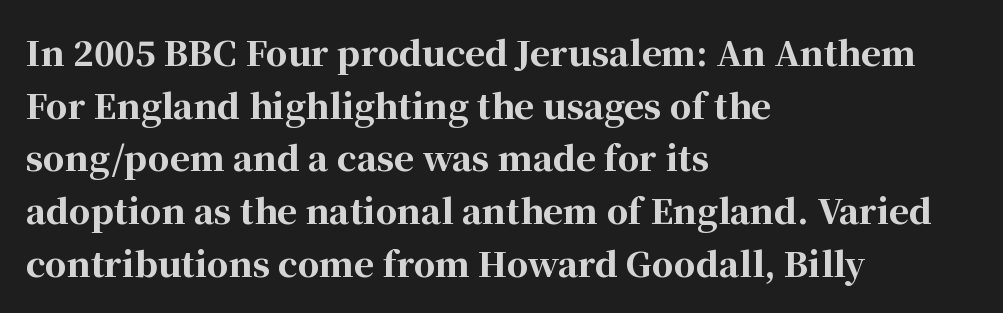
The image shows 34 px bold serif type, upright; set left-aligned, normal line spacing (1.55x), normal letter spacing, not underlined; high stroke contrast and a medium x-height.
